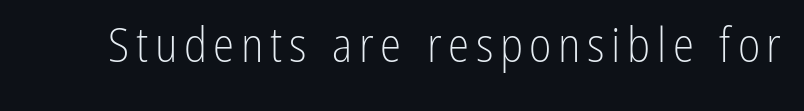
Lines of text with bare space underneath. This reads as an unemphasized weight, regular at the heaviest. Do the characters align in a grid? No, the font is proportional. Is there any slant? The stems are plumb. A typesetter would label this face a sans.
